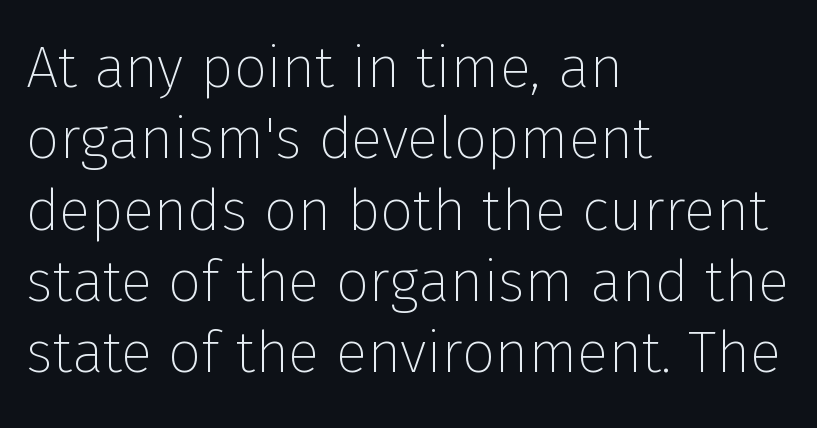
Q: Is the text bold? A: No.
Q: Is the text italic (slanted)? A: No, it is upright.
Q: Is the typeface a serif or a sans-serif typeface? A: Sans-serif.
Q: Is the text underlined? A: No.
Q: How is the paragraph aligned? A: Left-aligned.
Q: Is the spacing between letters normal or unusually wide? A: Normal.
Q: Width (condensed, normal, or wide)? A: Normal.
Q: Stroke contrast? A: Low.
Q: x-height? A: Medium.
Q: Monospaced? A: No.
